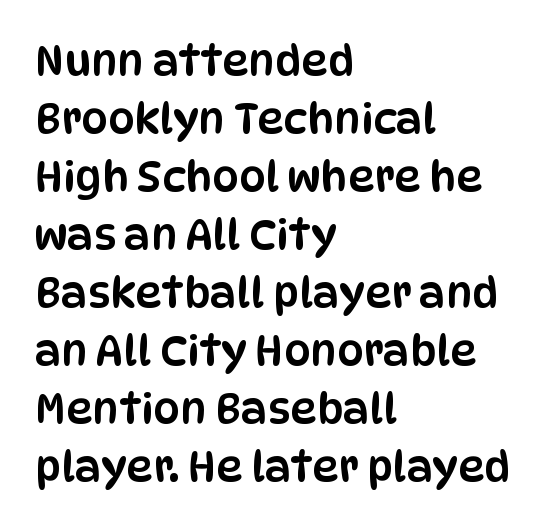
{"serif": "no", "italic": "no", "width": "condensed", "stroke_contrast": "low", "x_height": "large", "monospaced": "no", "underline": "no", "align": "left", "line_spacing": "normal", "line_spacing_ratio": 1.38, "letter_spacing": "normal", "letter_spacing_em": 0.0, "glyph_px": 42}
